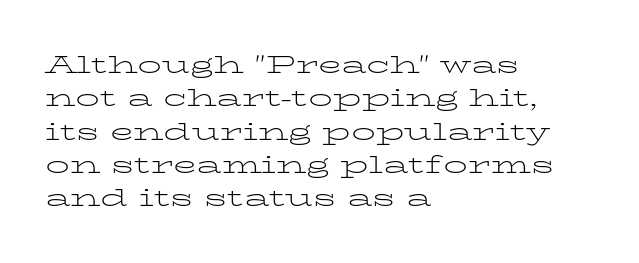
The letterforms sit at book weight or below. Posture: straight, roman, zero tilt. Tracking value appears to be zero — textbook default spacing. The passage shown stacks its lines at a standard gap. Is the block centered? No — it sits flush against the left margin. The foot of each line stays bare and open.
